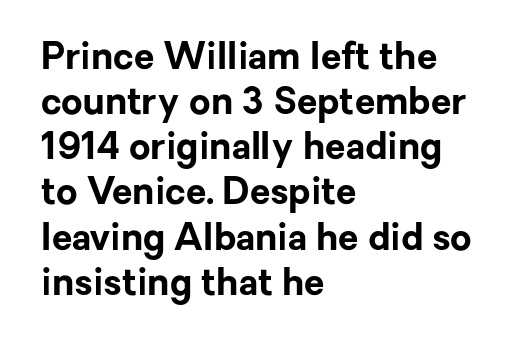
Q: Is the text bold? A: Yes.
Q: Is the text italic (slanted)? A: No, it is upright.
Q: Is the typeface a serif or a sans-serif typeface? A: Sans-serif.
Q: Is the text underlined? A: No.
Q: How is the paragraph aligned? A: Left-aligned.
Q: Is the spacing between letters normal or unusually wide? A: Normal.
Q: Width (condensed, normal, or wide)? A: Normal.
Q: Stroke contrast? A: Low.
Q: x-height? A: Medium.
Q: Monospaced? A: No.
